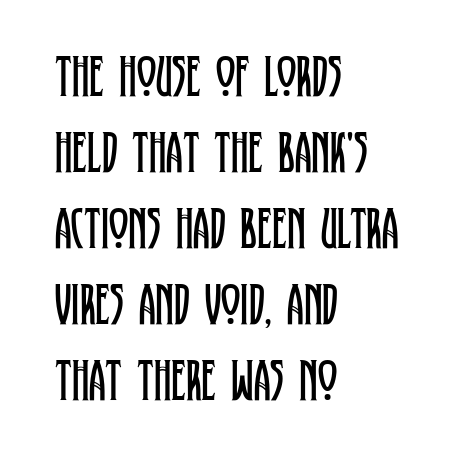
Q: Is the text bold? A: No.
Q: Is the text italic (slanted)? A: No, it is upright.
Q: Is the typeface a serif or a sans-serif typeface? A: Serif.
Q: Is the text underlined? A: No.
Q: How is the paragraph aligned? A: Left-aligned.
Q: Is the spacing between letters normal or unusually wide? A: Normal.
Q: Is the spacing between lines tight, normal or loose? A: Normal.
Q: Width (condensed, normal, or wide)? A: Condensed.
Q: Stroke contrast? A: Low.
Q: x-height? A: Large.
Q: Monospaced? A: No.
